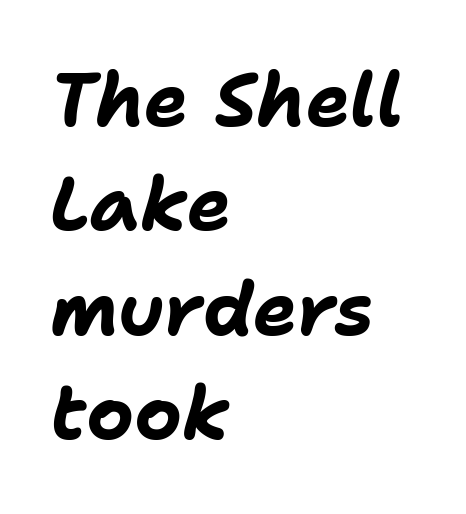
The lines are quadded left. Descenders hang freely into open space. You could not count columns in this text — the font is proportionally spaced. Inter-character spacing is left at the font's built-in metrics. An italicized treatment has been applied to the whole sample.
